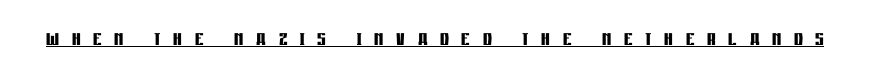
The image shows 27 px bold type, upright; set unusually wide letter spacing (+0.47 em), underlined.
